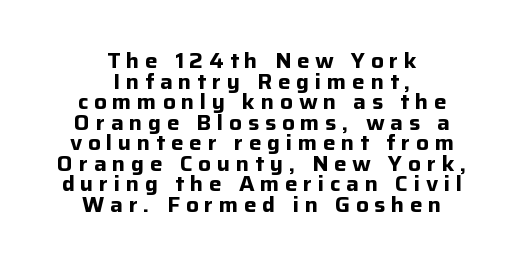
Q: Is the text bold? A: Yes.
Q: Is the text italic (slanted)? A: No, it is upright.
Q: Is the text underlined? A: No.
Q: How is the paragraph aligned? A: Centered.
Q: Is the spacing between letters normal or unusually wide? A: Unusually wide.
Q: Is the spacing between lines tight, normal or loose? A: Tight.
